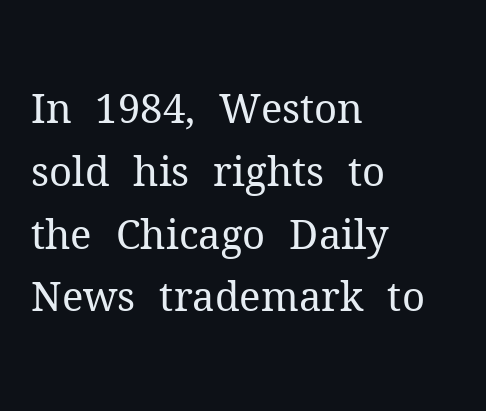
A light-to-regular cut is what we see here. Standard letterfit; no display-style spreading of the glyphs. The compositor pushed each line to the left boundary. Nope, not italic — everything's standing straight. Each letter keeps its own natural width here, so spacing adapts to shape. Check the space under the baseline: it is left empty.
